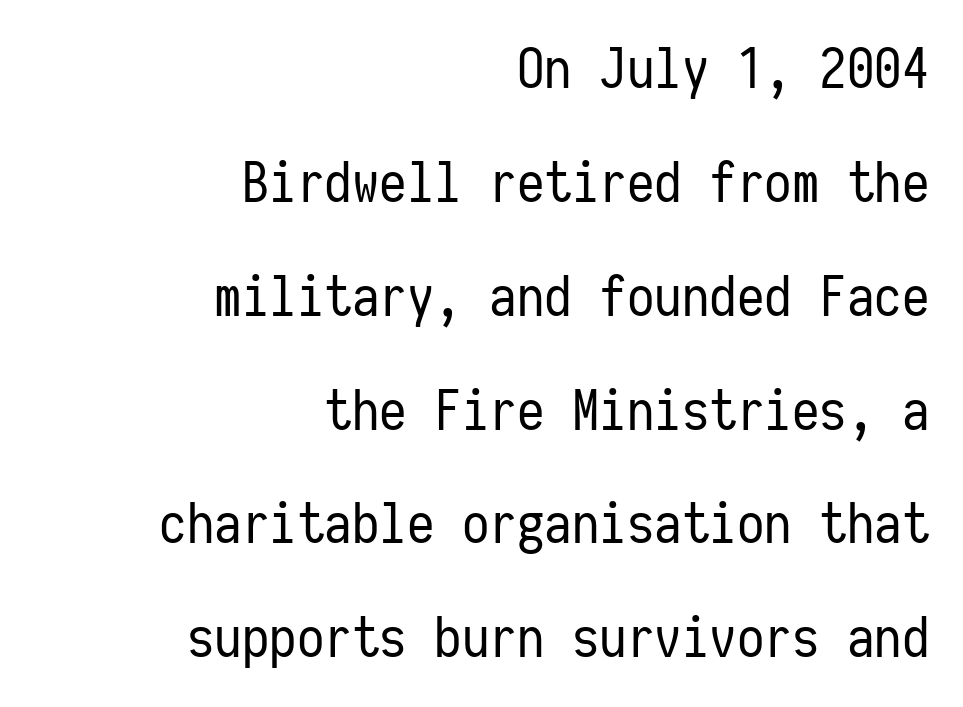
{"serif": "no", "italic": "no", "bold": "no", "weight": "regular", "width": "condensed", "stroke_contrast": "low", "x_height": "medium", "monospaced": "yes", "underline": "no", "align": "right", "line_spacing": "loose", "line_spacing_ratio": 2.07, "letter_spacing": "normal", "letter_spacing_em": 0.0, "glyph_px": 55}
